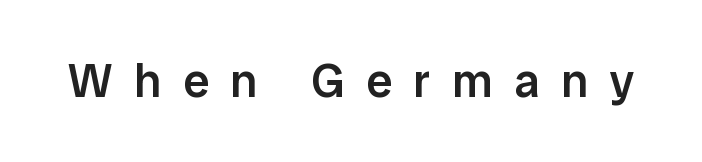
Type without underlining. A somewhat darkened texture: the type is semibold rather than bold. The face used here is a sans, in the tradition of grotesques and geometrics. Here the designer chose a conventional face with non-uniform glyph widths. Students, note that the glyphs here are deliberately spaced far apart.
